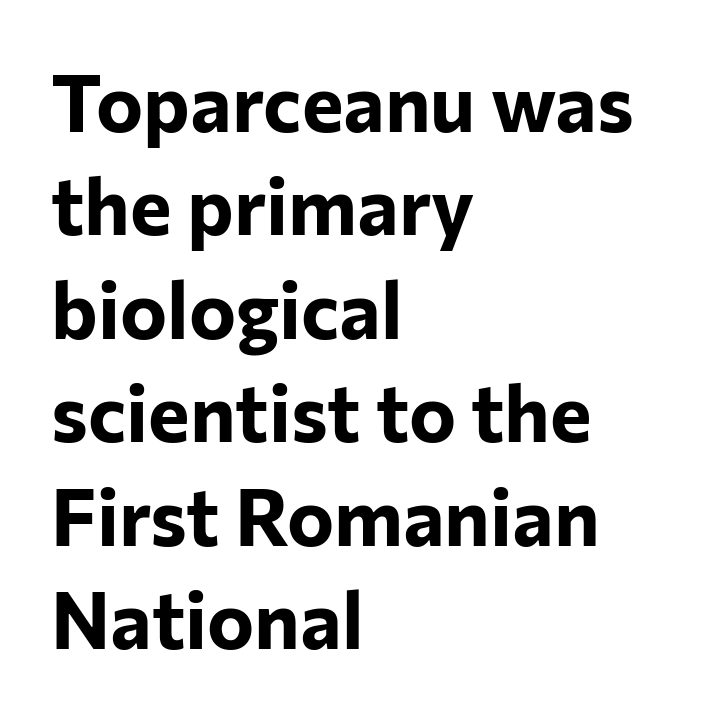
{"serif": "no", "italic": "no", "bold": "yes", "weight": "bold", "width": "normal", "stroke_contrast": "low", "x_height": "medium", "monospaced": "no", "underline": "no", "align": "left", "line_spacing": "normal", "line_spacing_ratio": 1.31, "letter_spacing": "normal", "letter_spacing_em": 0.0, "glyph_px": 79}
